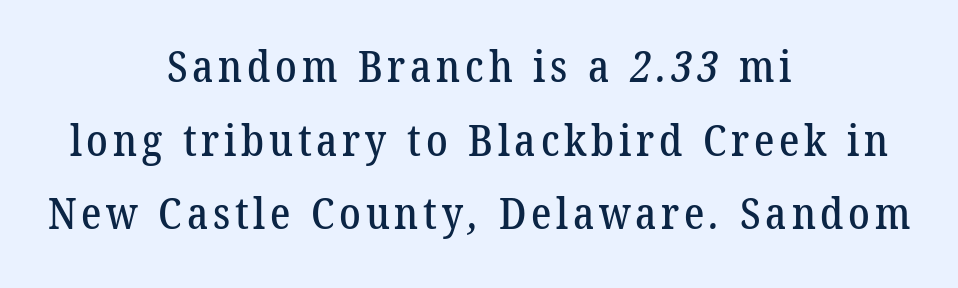
Q: Is the typeface a serif or a sans-serif typeface? A: Serif.
Q: Is the text underlined? A: No.
Q: How is the paragraph aligned? A: Centered.
Q: Width (condensed, normal, or wide)? A: Normal.
Q: Stroke contrast? A: Low.
Q: x-height? A: Medium.
Q: Monospaced? A: No.
